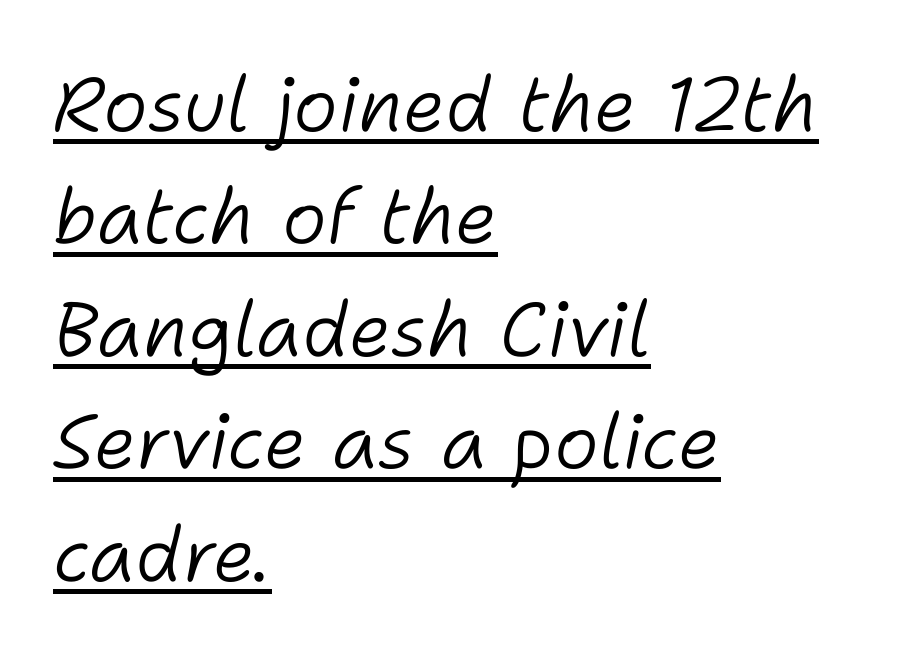
Q: Is the text bold? A: No.
Q: Is the text italic (slanted)? A: Yes, it leans right by about 11 degrees.
Q: Is the text underlined? A: Yes.
Q: How is the paragraph aligned? A: Left-aligned.
Q: Is the spacing between letters normal or unusually wide? A: Normal.
Q: Is the spacing between lines tight, normal or loose? A: Normal.
Q: Width (condensed, normal, or wide)? A: Normal.
Q: Stroke contrast? A: Low.
Q: x-height? A: Medium.
Q: Monospaced? A: No.
